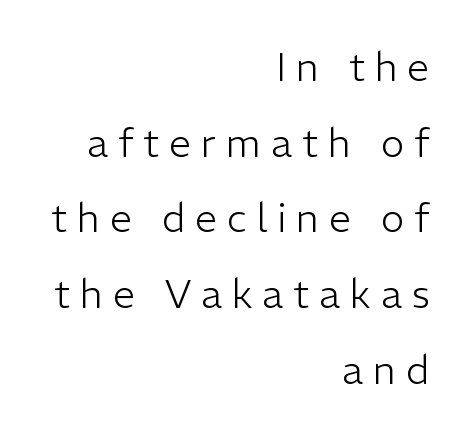
The image shows 39 px light sans-serif type, upright; set right-aligned, loose line spacing (1.94x), unusually wide letter spacing (+0.26 em), not underlined; low stroke contrast and a medium x-height.
